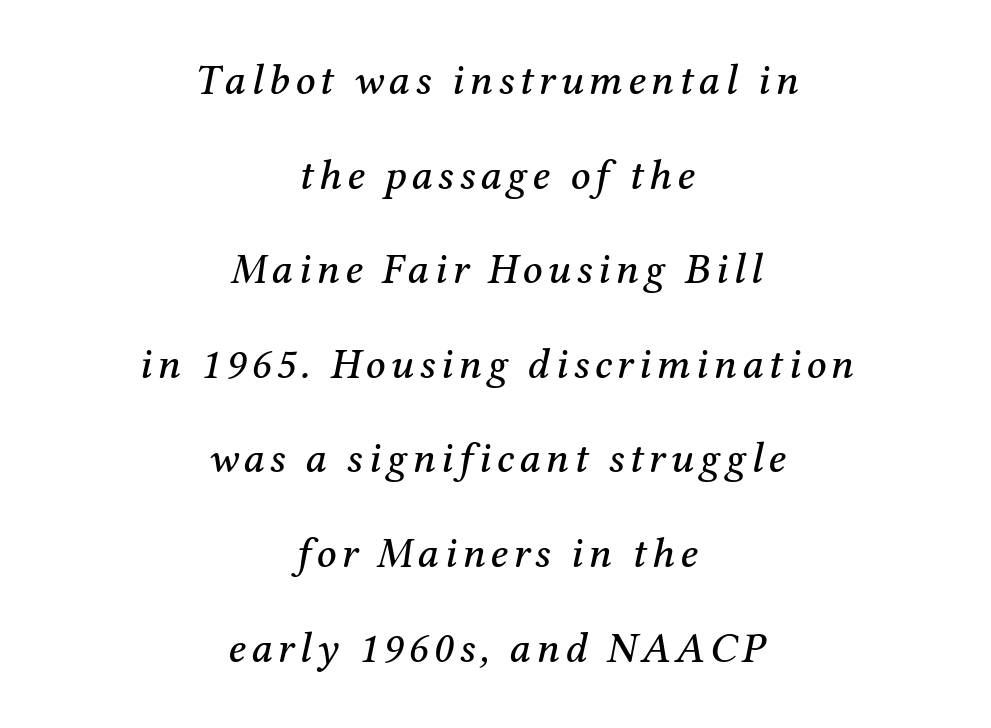
{"serif": "yes", "italic": "yes", "lean": "right", "slant_degrees": 12, "width": "normal", "stroke_contrast": "medium", "x_height": "medium", "monospaced": "no", "underline": "no", "align": "center", "line_spacing": "loose", "line_spacing_ratio": 2.2, "glyph_px": 43}
